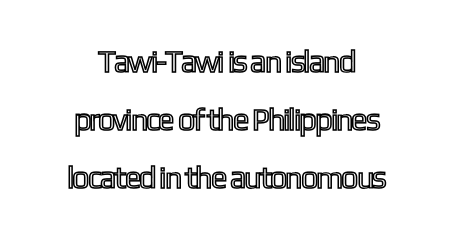
The type is set solid horizontally, with unmodified tracking. Plain, unruled lines of type. Caption: multi-line text, centered on the measure. Do the characters align in a grid? No, the font is proportional.
